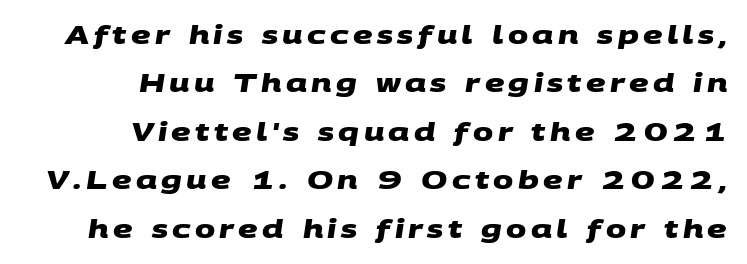
Q: Is the text bold? A: Yes.
Q: Is the text underlined? A: No.
Q: How is the paragraph aligned? A: Right-aligned.
Q: Is the spacing between lines tight, normal or loose? A: Loose.
